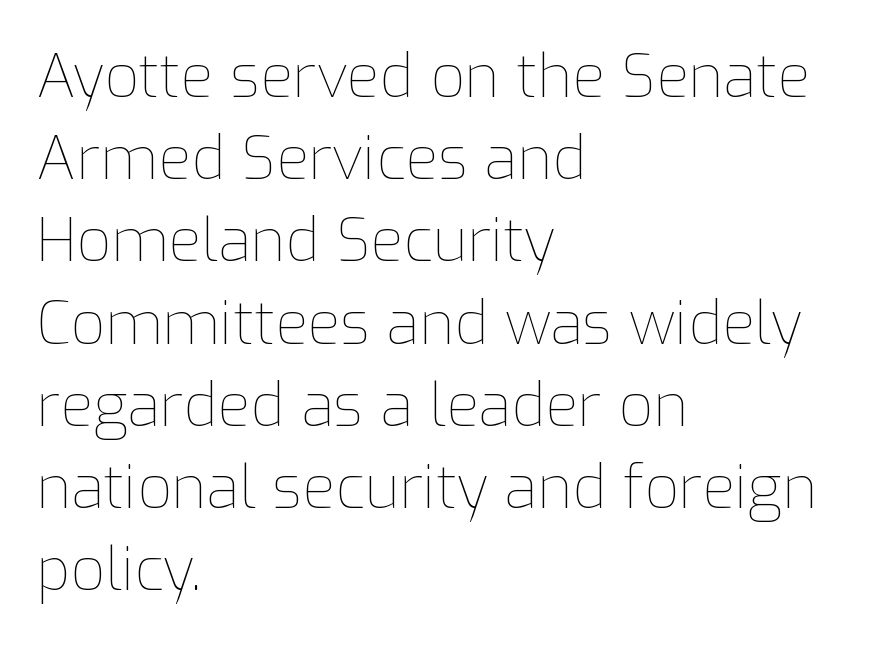
The lines sit at an ordinary, default distance from one another. Leftover space on each line is placed entirely after the last word. Letters rest on an invisible, unmarked baseline. This is not heavy type; no bold has been used. Look at the tracking — it's just the regular setting, nothing added. When letters stand straight like this, we call the style roman or upright.
